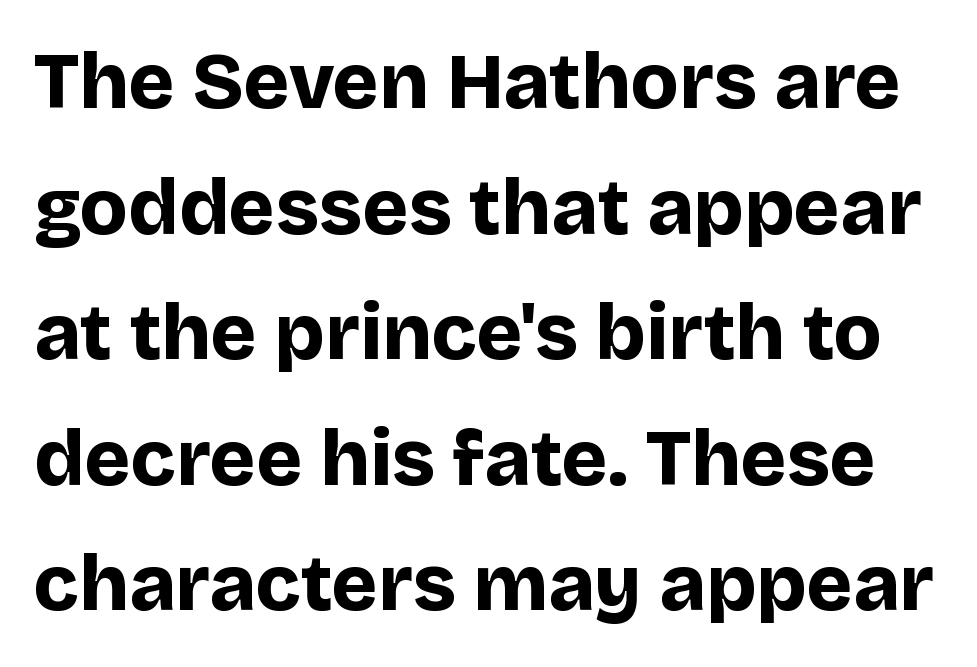
{"serif": "no", "italic": "no", "bold": "yes", "weight": "bold", "width": "normal", "stroke_contrast": "low", "x_height": "large", "monospaced": "no", "underline": "no", "line_spacing": "normal", "line_spacing_ratio": 1.59, "letter_spacing": "normal", "letter_spacing_em": 0.0, "glyph_px": 79}
